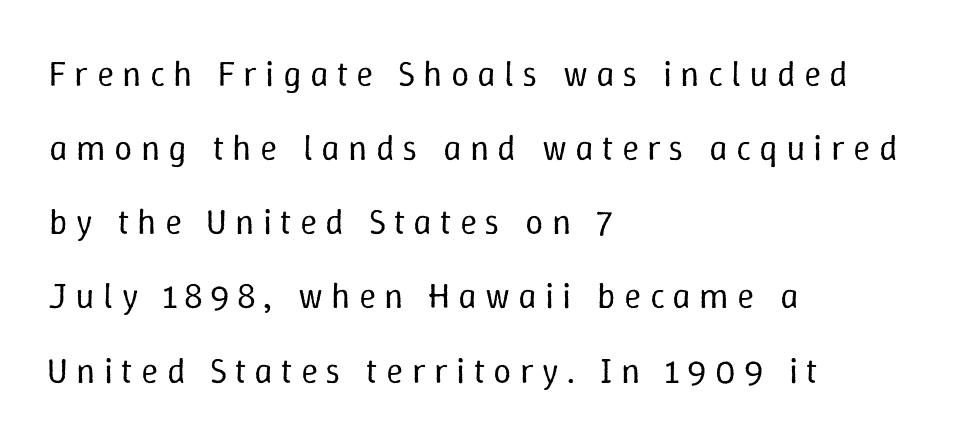
Q: Is the text bold? A: No.
Q: Is the text italic (slanted)? A: No, it is upright.
Q: Is the text underlined? A: No.
Q: How is the paragraph aligned? A: Left-aligned.
Q: Is the spacing between letters normal or unusually wide? A: Unusually wide.
Q: Is the spacing between lines tight, normal or loose? A: Loose.
Q: Width (condensed, normal, or wide)? A: Normal.
Q: Stroke contrast? A: Low.
Q: x-height? A: Medium.
Q: Monospaced? A: No.
